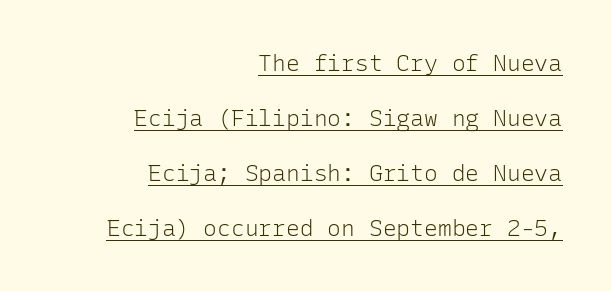
Q: Is the text bold? A: No.
Q: Is the text italic (slanted)? A: No, it is upright.
Q: Is the text underlined? A: Yes.
Q: How is the paragraph aligned? A: Right-aligned.
Q: Is the spacing between letters normal or unusually wide? A: Normal.
Q: Is the spacing between lines tight, normal or loose? A: Loose.
